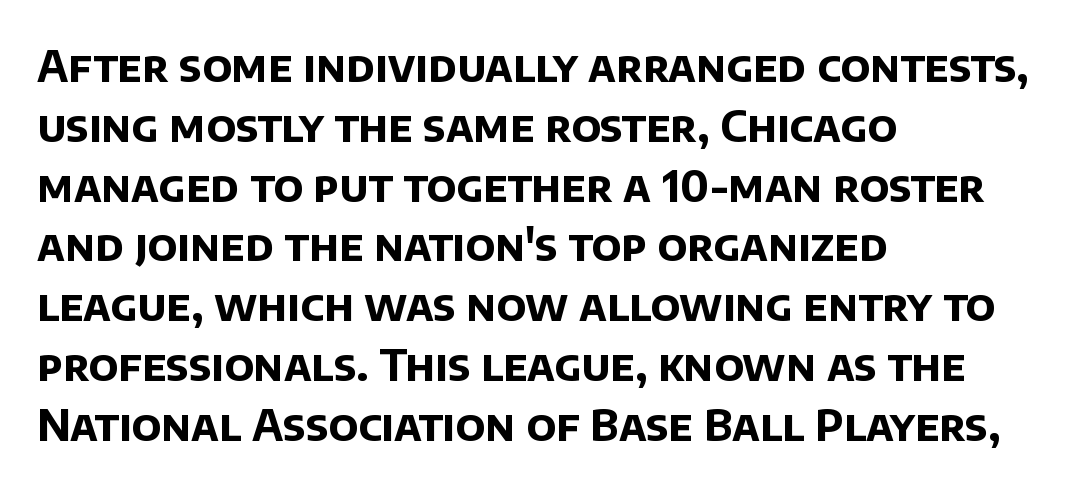
Is the type bold? Yes — the strokes are clearly thick and heavy. Horizontally, the lines are justified to the leading edge only. Each letter's strokes conclude bluntly, with no projecting serifs. The space between consecutive lines is moderate. Only glyphs here, with clear space below each row. The face used here is proportionally spaced, like ordinary book or web type.
